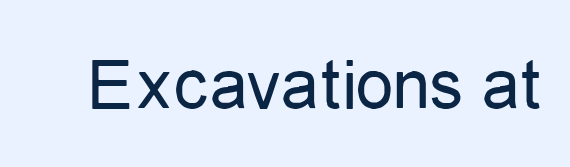
{"serif": "no", "italic": "no", "bold": "no", "weight": "regular", "width": "condensed", "stroke_contrast": "low", "x_height": "medium", "monospaced": "no", "underline": "no", "letter_spacing": "normal", "letter_spacing_em": 0.0, "glyph_px": 75}
